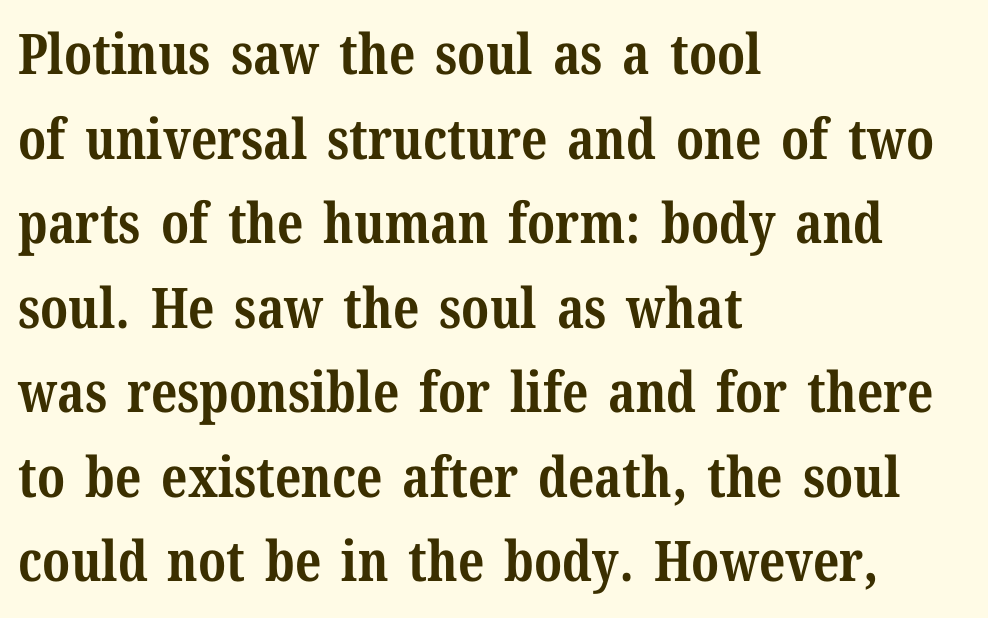
A typesetter would call this proportional, since set widths differ per character. Tall strokes in this sample are plumb rather than angled. These lines carry a lot of weight — the face is fully bold. The string is rendered with underlining switched off.
